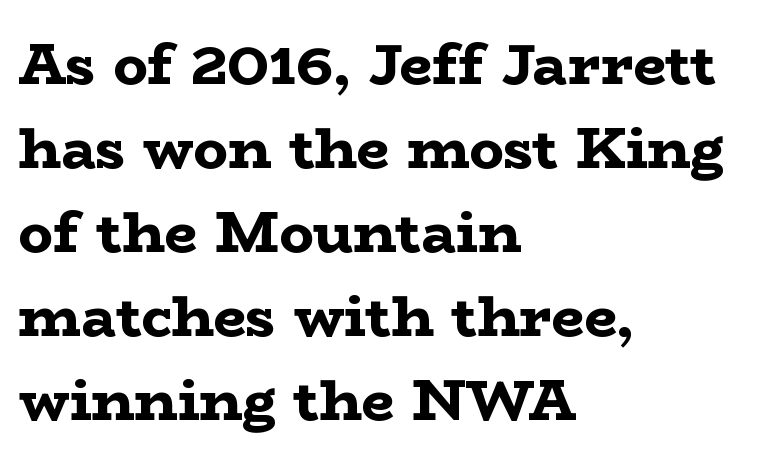
{"serif": "yes", "italic": "no", "bold": "yes", "weight": "bold", "width": "wide", "stroke_contrast": "low", "x_height": "medium", "monospaced": "no", "underline": "no", "align": "left", "line_spacing": "normal", "line_spacing_ratio": 1.45, "letter_spacing": "normal", "letter_spacing_em": 0.0, "glyph_px": 58}
